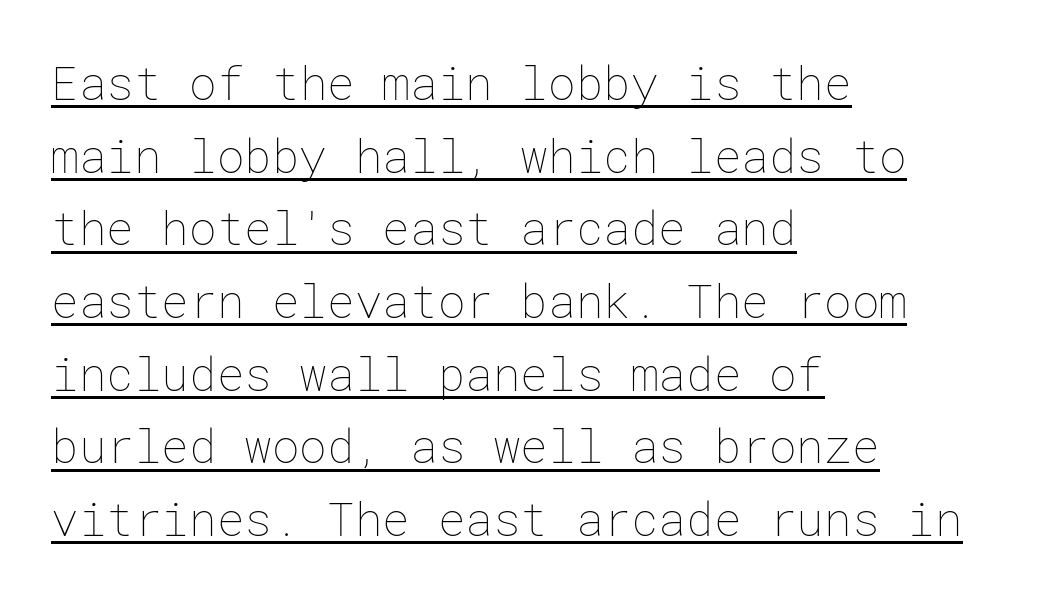
{"italic": "no", "bold": "no", "weight": "thin", "width": "normal", "stroke_contrast": "low", "x_height": "medium", "underline": "yes", "align": "left", "line_spacing": "normal", "line_spacing_ratio": 1.58, "letter_spacing": "normal", "letter_spacing_em": 0.0, "glyph_px": 46}
